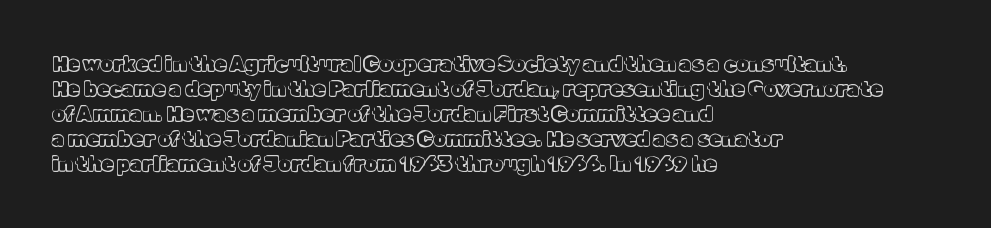
{"italic": "no", "underline": "no", "align": "left", "line_spacing": "normal", "line_spacing_ratio": 1.25, "letter_spacing": "normal", "letter_spacing_em": 0.0, "glyph_px": 20}
